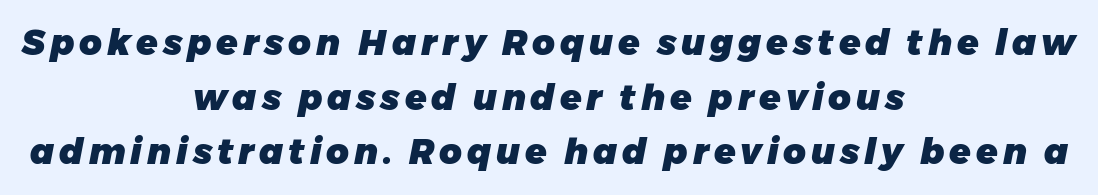
Q: Is the text bold? A: Yes.
Q: Is the text italic (slanted)? A: Yes, it leans right by about 11 degrees.
Q: Is the text underlined? A: No.
Q: How is the paragraph aligned? A: Centered.
Q: Is the spacing between lines tight, normal or loose? A: Normal.
Q: Width (condensed, normal, or wide)? A: Normal.
Q: Stroke contrast? A: Low.
Q: x-height? A: Medium.
Q: Monospaced? A: No.
